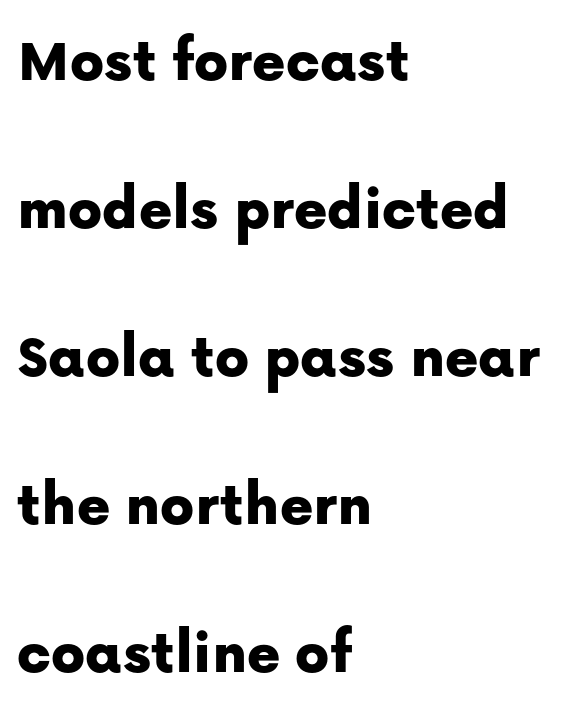
{"serif": "no", "italic": "no", "width": "normal", "stroke_contrast": "low", "x_height": "medium", "monospaced": "no", "underline": "no", "align": "left", "line_spacing": "loose", "line_spacing_ratio": 2.35, "letter_spacing": "normal", "letter_spacing_em": 0.0, "glyph_px": 63}
